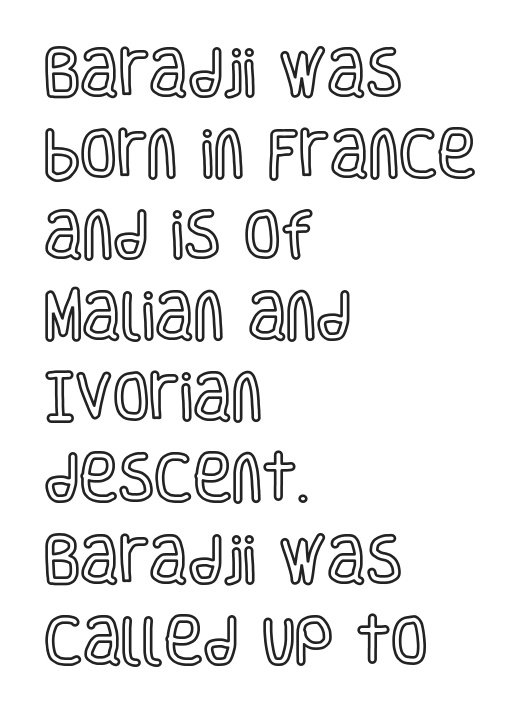
The image shows 53 px condensed type, upright; set left-aligned, normal line spacing (1.53x), normal letter spacing, not underlined; a large x-height.
